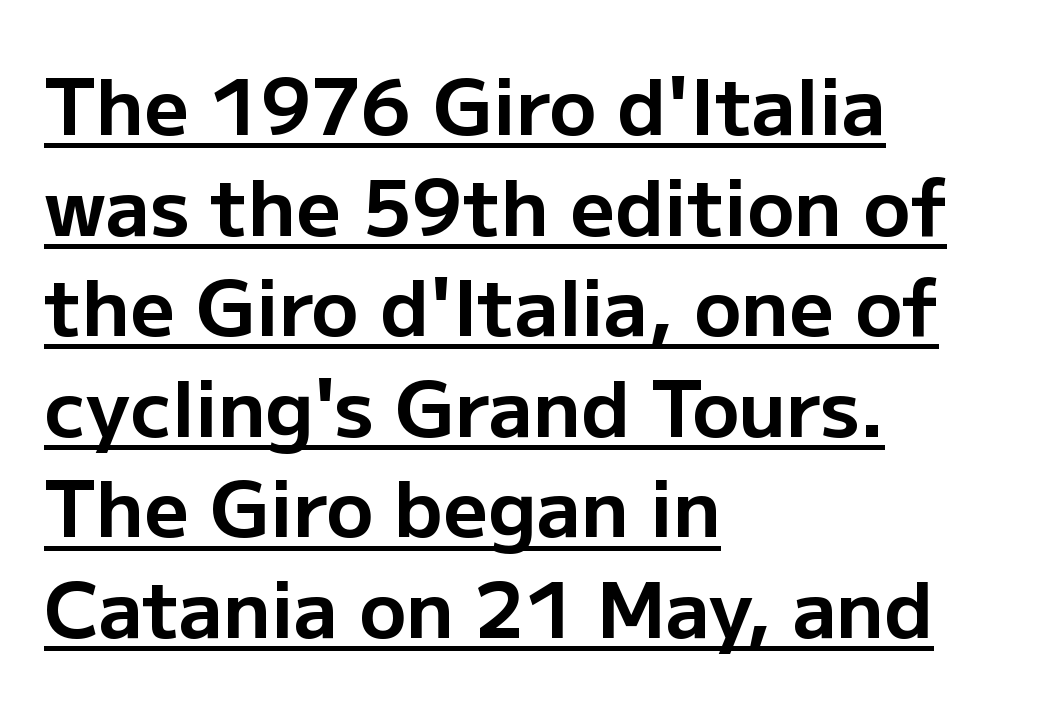
{"serif": "no", "italic": "no", "bold": "yes", "weight": "bold", "width": "normal", "stroke_contrast": "low", "x_height": "medium", "monospaced": "no", "underline": "yes", "align": "left", "line_spacing": "normal", "line_spacing_ratio": 1.29, "letter_spacing": "normal", "letter_spacing_em": 0.0, "glyph_px": 78}
